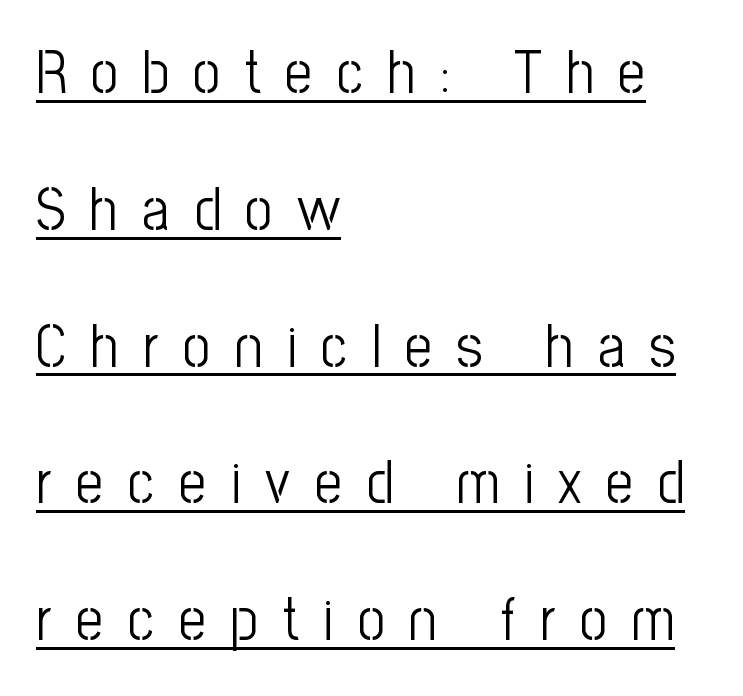
{"serif": "no", "italic": "no", "bold": "no", "weight": "light", "width": "condensed", "stroke_contrast": "low", "x_height": "medium", "monospaced": "no", "underline": "yes", "align": "left", "line_spacing": "loose", "line_spacing_ratio": 2.28, "letter_spacing": "wide", "letter_spacing_em": 0.41, "glyph_px": 60}
